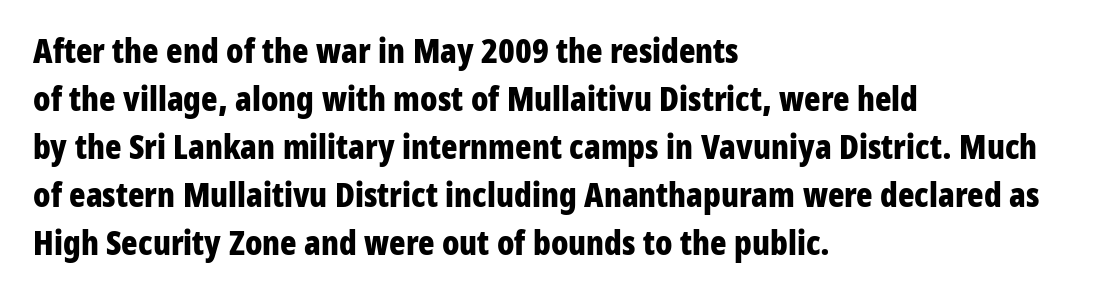
The horizontal fit of the characters is conventional and even. Decoration check: the copy has no underline. Do the characters align in a grid? No, the font is proportional. The rendering uses a moderate line-height, typical for paragraphs. Italic: no, the glyphs are upright roman. The typesetter chose a ragged-right arrangement here.
